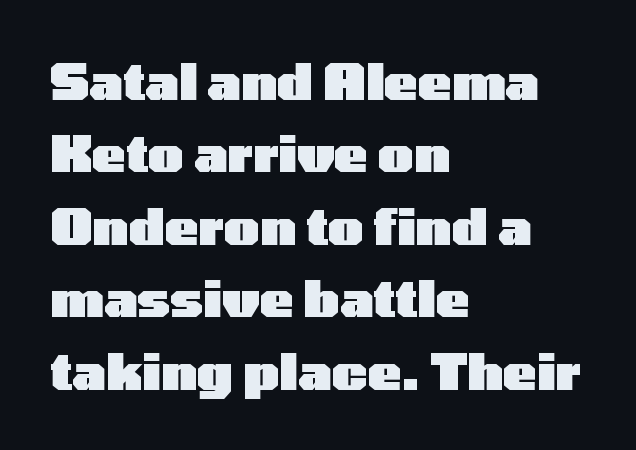
The image shows 50 px heavy, wide sans-serif type, upright; set left-aligned, normal line spacing (1.45x), normal letter spacing, not underlined; low stroke contrast and a medium x-height.
